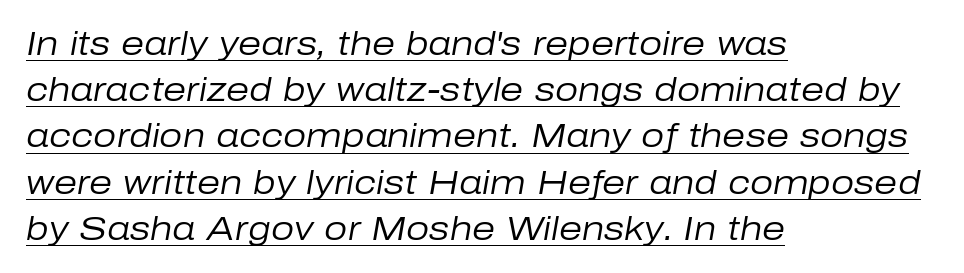
The image shows 33 px regular-weight type, italic (leaning right); set left-aligned, normal line spacing (1.4x), normal letter spacing, underlined; low stroke contrast and a medium x-height.
